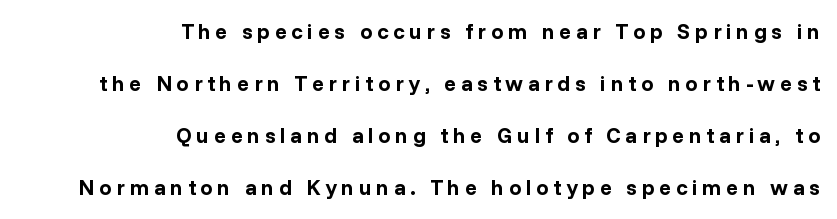
Underlining? Definitely not there. These lines are set flush right with a ragged left edge. In terms of weight, the rendering is a true, heavy bold. Honestly, the letter spacing is so wide it's the main thing you notice. How would I describe the line gaps? Wide and relaxed. Style check: upright.
